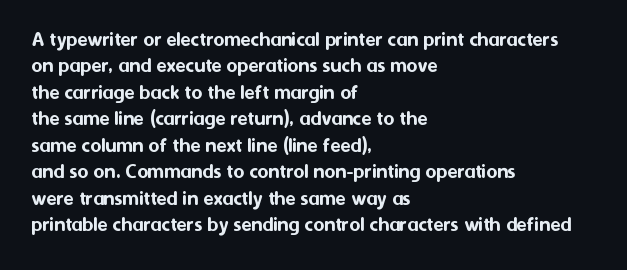
Q: Is the text italic (slanted)? A: No, it is upright.
Q: Is the text underlined? A: No.
Q: How is the paragraph aligned? A: Left-aligned.
Q: Is the spacing between letters normal or unusually wide? A: Normal.
Q: Is the spacing between lines tight, normal or loose? A: Normal.
